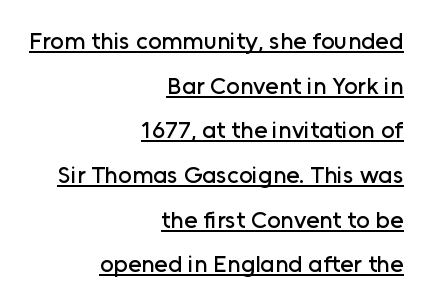
{"italic": "no", "underline": "yes", "align": "right", "line_spacing_ratio": 1.86, "letter_spacing": "normal", "letter_spacing_em": 0.0, "glyph_px": 24}
